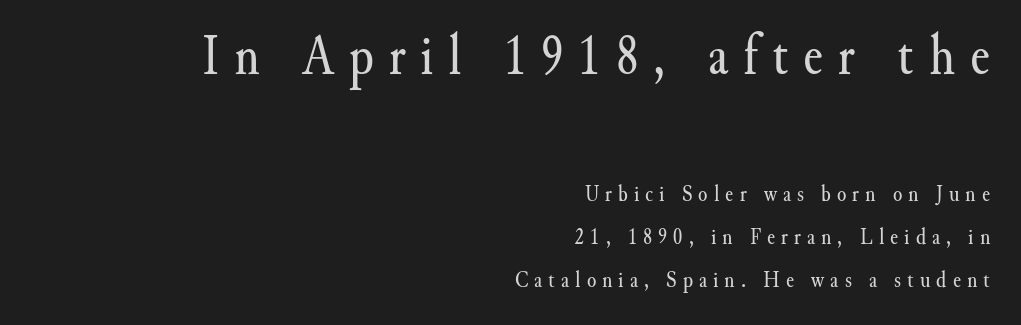
{"serif": "yes", "italic": "no", "bold": "no", "weight": "regular", "width": "normal", "stroke_contrast": "medium", "x_height": "small", "monospaced": "no", "underline": "no", "align": "right", "line_spacing_ratio": 1.78, "letter_spacing": "wide", "letter_spacing_em": 0.25, "larger_block": "first", "size_ratio": 2.46, "glyph_px": 59}
